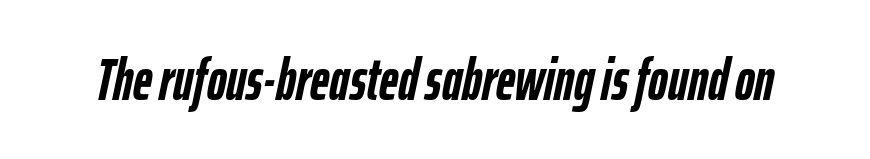
Underlining? Definitely not there. Here the glyphs are tracked normally, forming tight word shapes. As a designer I'd log this as weight 700, bold. The passage shown leans; its letterforms are oblique. Here the designer chose a conventional face with non-uniform glyph widths.
